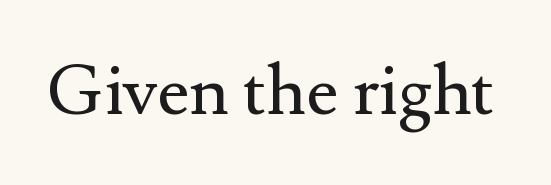
The lettering holds an erect, upright posture throughout. The string is rendered with underlining switched off. The letters advance in unequal steps, a hallmark of proportional type. Classification — serif.
